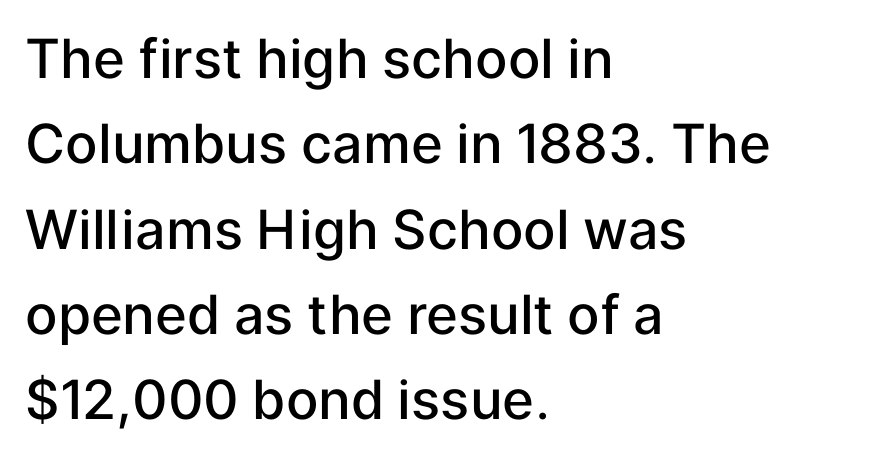
This is sans-serif lettering, the kind often seen on screens and signage. A bit beefed up — I'd call it semibold rather than bold. Does extra space separate the letters? No, they use regular spacing. Is this a fixed-width face? No — the glyphs have proportional, varying widths. Baseline-to-baseline distance is the conventional proportion of letter height.
